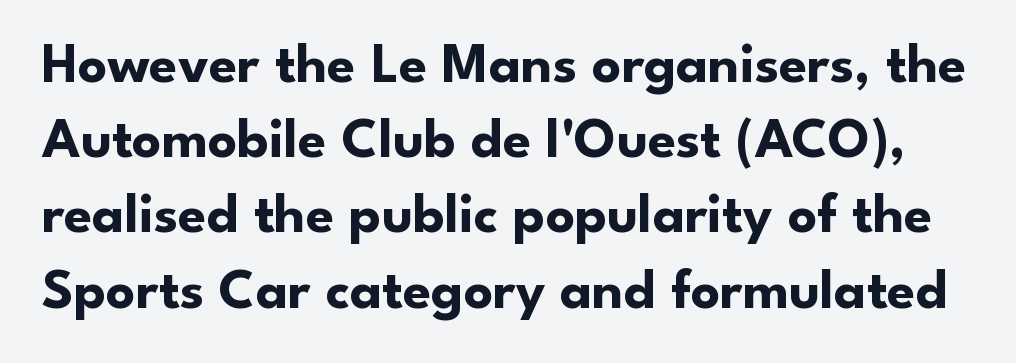
Q: Is the text bold? A: Yes.
Q: Is the text italic (slanted)? A: No, it is upright.
Q: Is the typeface a serif or a sans-serif typeface? A: Sans-serif.
Q: Is the text underlined? A: No.
Q: Is the spacing between letters normal or unusually wide? A: Normal.
Q: Is the spacing between lines tight, normal or loose? A: Normal.
Q: Width (condensed, normal, or wide)? A: Normal.
Q: Stroke contrast? A: Low.
Q: x-height? A: Small.
Q: Monospaced? A: No.
